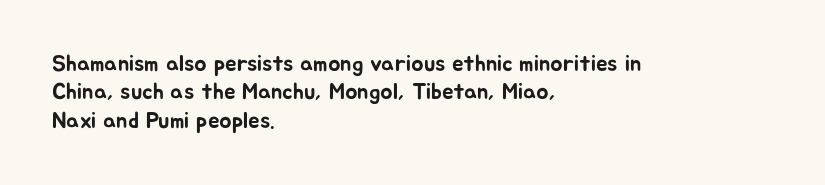
Q: Is the text italic (slanted)? A: No, it is upright.
Q: Is the text underlined? A: No.
Q: How is the paragraph aligned? A: Left-aligned.
Q: Is the spacing between letters normal or unusually wide? A: Normal.
